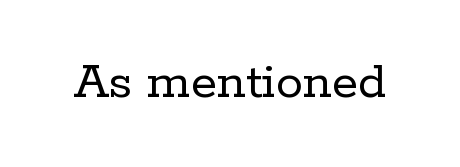
The image shows 54 px regular-weight serif type, upright; set normal letter spacing, not underlined; low stroke contrast and a medium x-height.
